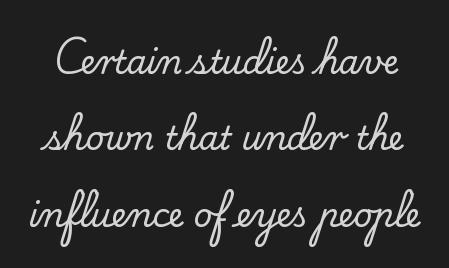
Summary of vertical rhythm: relaxed, with wide interline spacing. Here the designer chose a conventional face with non-uniform glyph widths. Nobody touched the tracking dial on this one. Classification — serif. Only glyphs here, with clear space below each row.
